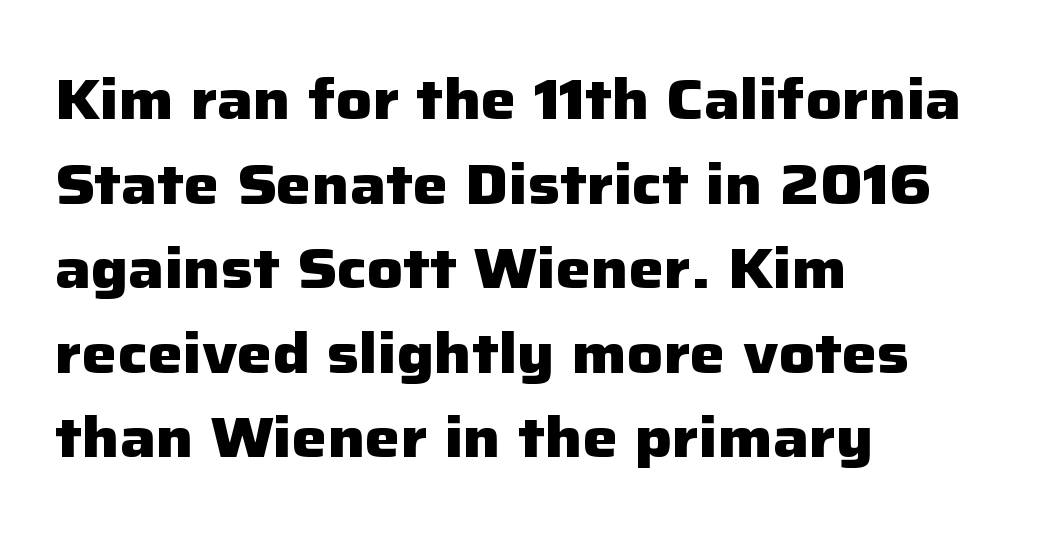
Q: Is the text bold? A: Yes.
Q: Is the text italic (slanted)? A: No, it is upright.
Q: Is the typeface a serif or a sans-serif typeface? A: Sans-serif.
Q: Is the text underlined? A: No.
Q: How is the paragraph aligned? A: Left-aligned.
Q: Is the spacing between letters normal or unusually wide? A: Normal.
Q: Is the spacing between lines tight, normal or loose? A: Normal.
Q: Width (condensed, normal, or wide)? A: Normal.
Q: Stroke contrast? A: Low.
Q: x-height? A: Medium.
Q: Monospaced? A: No.
